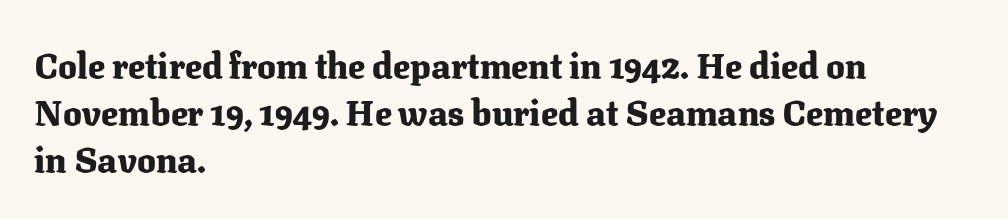
The image shows 35 px heavy serif type, upright; set left-aligned, normal line spacing (1.35x), normal letter spacing, not underlined; medium stroke contrast and a medium x-height.
